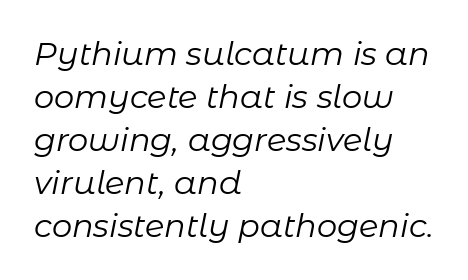
The image shows 32 px regular-weight type, italic (leaning right); set left-aligned, normal line spacing (1.34x), normal letter spacing, not underlined; low stroke contrast and a medium x-height.
